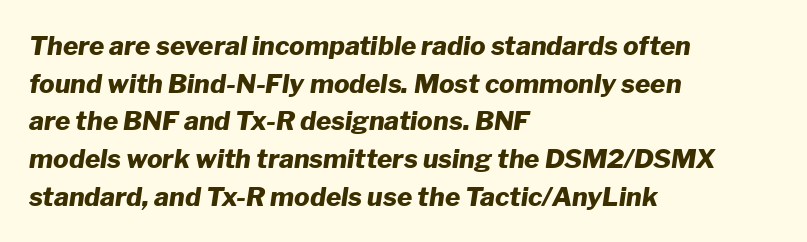
The image shows 26 px bold type, italic (leaning right); set left-aligned, normal line spacing (1.45x), normal letter spacing, not underlined.
